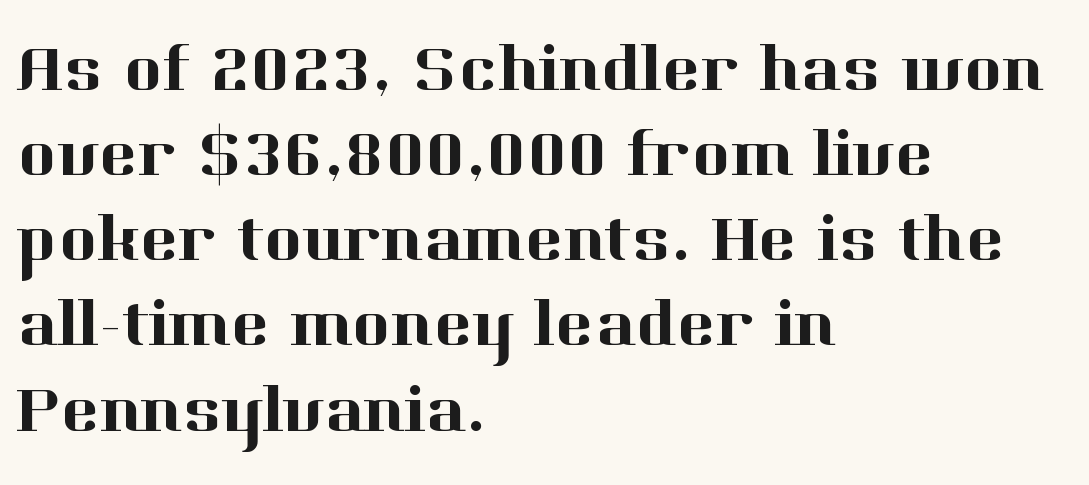
Q: Is the text italic (slanted)? A: No, it is upright.
Q: Is the typeface a serif or a sans-serif typeface? A: Serif.
Q: Is the text underlined? A: No.
Q: How is the paragraph aligned? A: Left-aligned.
Q: Is the spacing between letters normal or unusually wide? A: Normal.
Q: Is the spacing between lines tight, normal or loose? A: Normal.
Q: Width (condensed, normal, or wide)? A: Normal.
Q: Stroke contrast? A: High.
Q: x-height? A: Medium.
Q: Monospaced? A: No.
